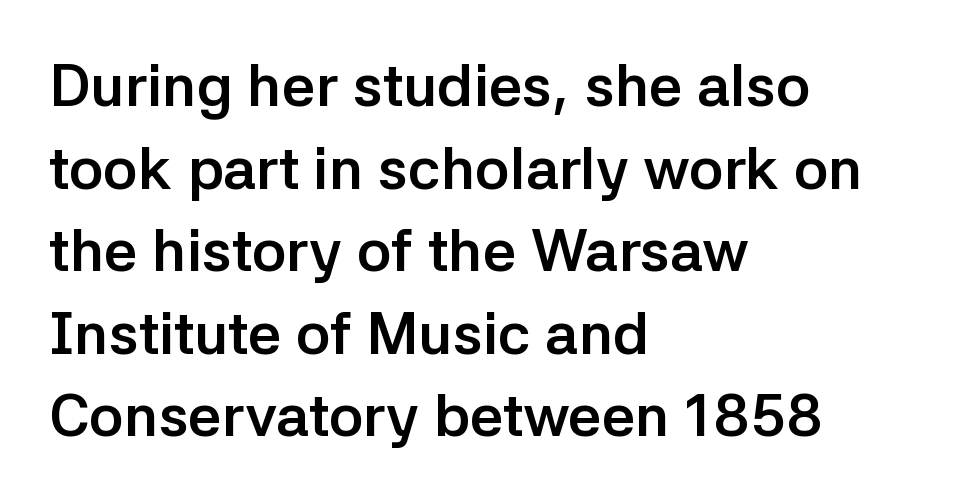
The image shows 59 px semibold sans-serif type, upright; set left-aligned, normal line spacing (1.4x), normal letter spacing, not underlined; low stroke contrast and a medium x-height.
